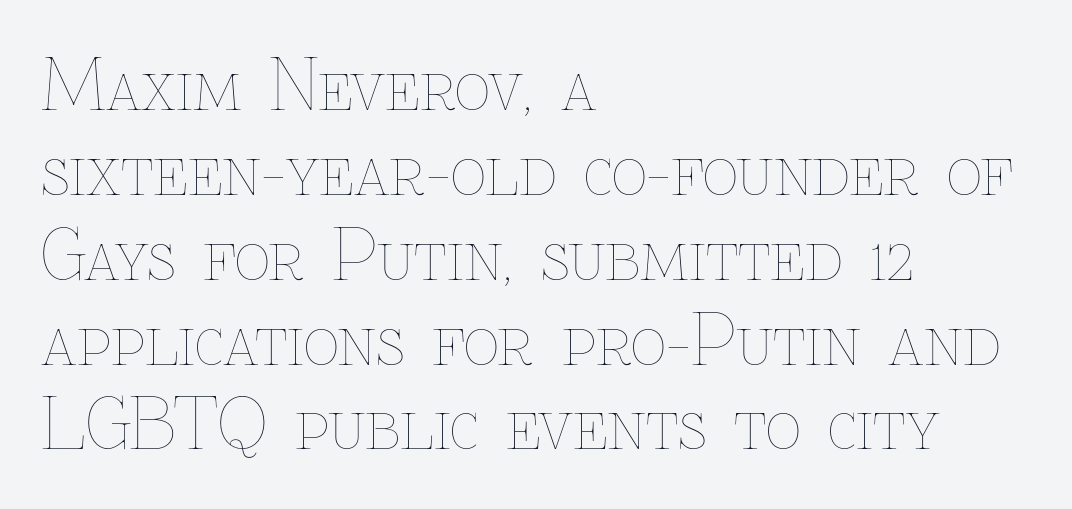
Q: Is the text bold? A: No.
Q: Is the text italic (slanted)? A: No, it is upright.
Q: Is the text underlined? A: No.
Q: How is the paragraph aligned? A: Left-aligned.
Q: Is the spacing between letters normal or unusually wide? A: Normal.
Q: Width (condensed, normal, or wide)? A: Normal.
Q: Stroke contrast? A: Low.
Q: x-height? A: Medium.
Q: Monospaced? A: No.
